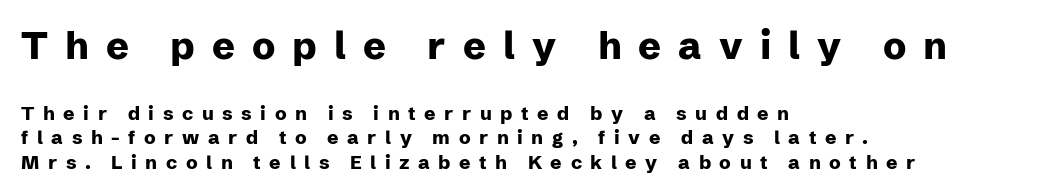
Q: Is the text bold? A: Yes.
Q: Is the text italic (slanted)? A: No, it is upright.
Q: Is the typeface a serif or a sans-serif typeface? A: Sans-serif.
Q: Is the text underlined? A: No.
Q: How is the paragraph aligned? A: Left-aligned.
Q: Is the spacing between letters normal or unusually wide? A: Unusually wide.
Q: Is the spacing between lines tight, normal or loose? A: Normal.
Q: Which block of text is set in a larger size, the first (top) or the second (bottom)? A: The first (top) one.
Q: Width (condensed, normal, or wide)? A: Normal.
Q: Stroke contrast? A: Low.
Q: x-height? A: Medium.
Q: Monospaced? A: No.
